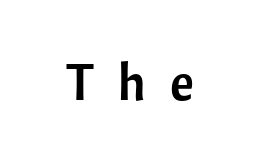
The image shows 51 px sans-serif type, upright; set unusually wide letter spacing (+0.48 em), not underlined; low stroke contrast and a medium x-height.
